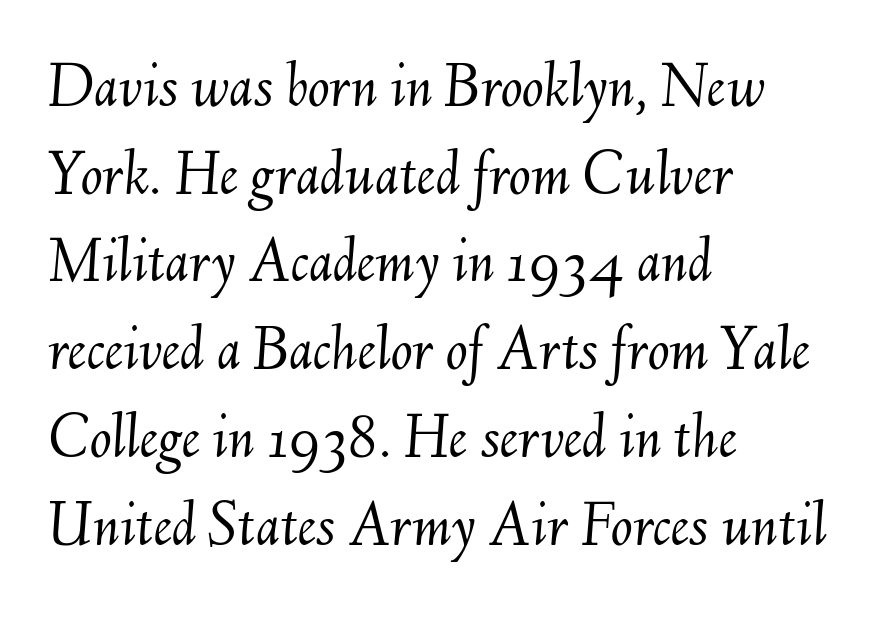
The image shows 65 px light type, italic (leaning right); set left-aligned, normal line spacing (1.35x), normal letter spacing, not underlined; medium stroke contrast and a small x-height.
